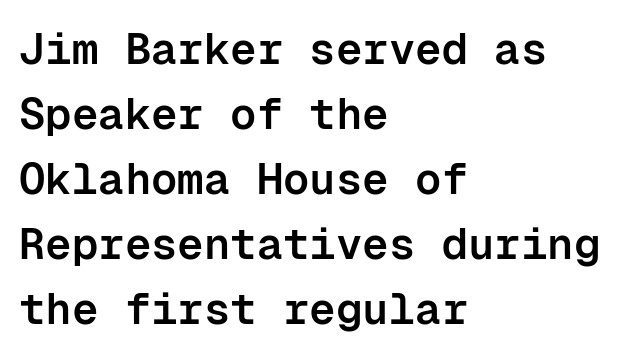
Q: Is the text bold? A: Semi-bold.
Q: Is the text italic (slanted)? A: No, it is upright.
Q: Is the typeface a serif or a sans-serif typeface? A: Sans-serif.
Q: Is the text underlined? A: No.
Q: How is the paragraph aligned? A: Left-aligned.
Q: Is the spacing between letters normal or unusually wide? A: Normal.
Q: Is the spacing between lines tight, normal or loose? A: Normal.
Q: Width (condensed, normal, or wide)? A: Normal.
Q: Stroke contrast? A: Low.
Q: x-height? A: Medium.
Q: Monospaced? A: Yes.
